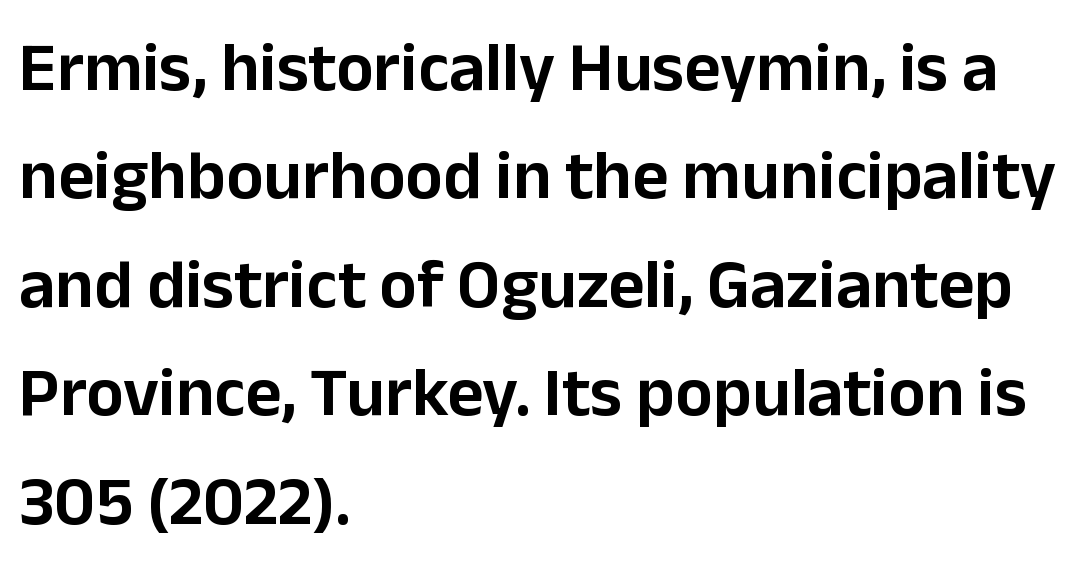
The image shows 70 px sans-serif type, upright; set left-aligned, normal line spacing (1.55x), normal letter spacing, not underlined; low stroke contrast and a medium x-height.
